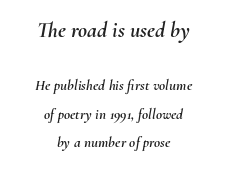
Q: Is the text italic (slanted)? A: Yes, it leans right by about 10 degrees.
Q: Is the text underlined? A: No.
Q: How is the paragraph aligned? A: Centered.
Q: Is the spacing between letters normal or unusually wide? A: Normal.
Q: Is the spacing between lines tight, normal or loose? A: Loose.
Q: Which block of text is set in a larger size, the first (top) or the second (bottom)? A: The first (top) one.
